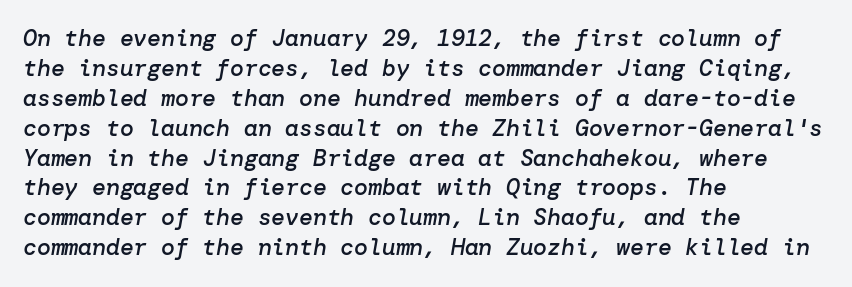
Q: Is the text bold? A: Semi-bold.
Q: Is the text italic (slanted)? A: Yes, it leans right by about 10 degrees.
Q: Is the text underlined? A: No.
Q: How is the paragraph aligned? A: Left-aligned.
Q: Is the spacing between letters normal or unusually wide? A: Normal.
Q: Is the spacing between lines tight, normal or loose? A: Normal.
